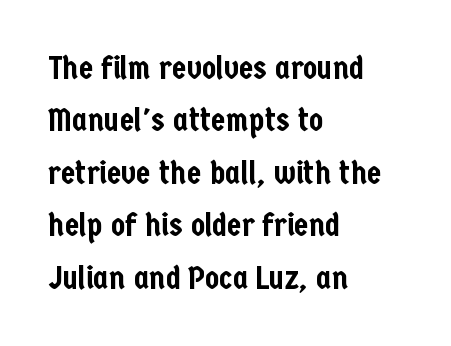
The image shows 33 px condensed sans-serif type, upright; set left-aligned, normal line spacing (1.59x), normal letter spacing, not underlined; low stroke contrast and a medium x-height.
